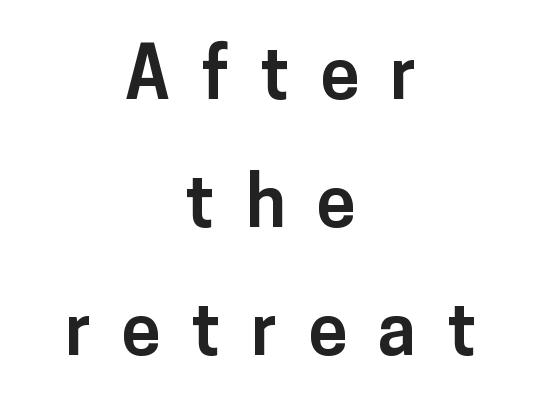
Q: Is the text bold? A: Yes.
Q: Is the text italic (slanted)? A: No, it is upright.
Q: Is the typeface a serif or a sans-serif typeface? A: Sans-serif.
Q: Is the text underlined? A: No.
Q: How is the paragraph aligned? A: Centered.
Q: Is the spacing between letters normal or unusually wide? A: Unusually wide.
Q: Width (condensed, normal, or wide)? A: Normal.
Q: Stroke contrast? A: Low.
Q: x-height? A: Medium.
Q: Monospaced? A: No.
